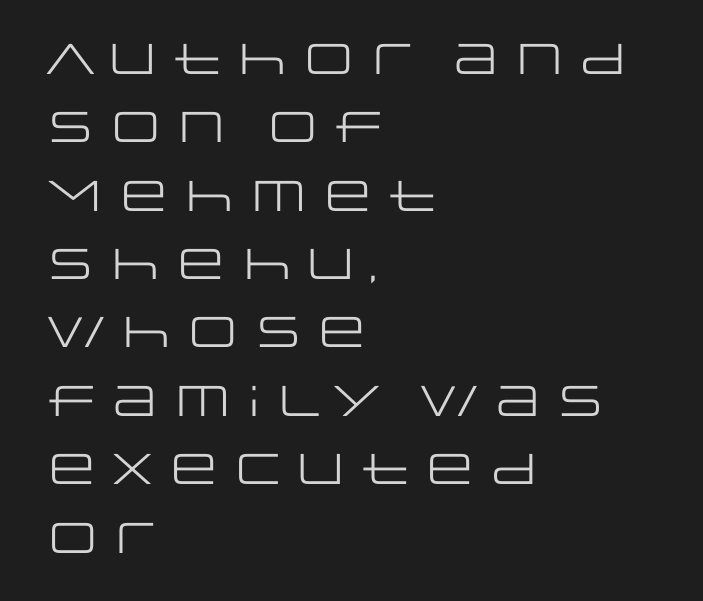
The image shows 43 px regular-weight, wide sans-serif type, upright; set left-aligned, normal line spacing (1.59x), normal letter spacing, not underlined; low stroke contrast and a large x-height.
